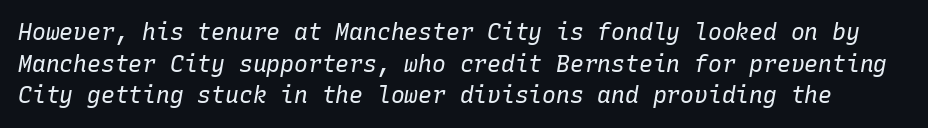
Q: Is the text bold? A: No.
Q: Is the text italic (slanted)? A: Yes, it leans right by about 10 degrees.
Q: Is the text underlined? A: No.
Q: Is the spacing between letters normal or unusually wide? A: Normal.
Q: Is the spacing between lines tight, normal or loose? A: Normal.
